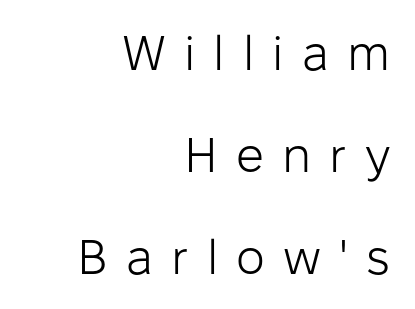
The image shows 49 px light sans-serif type, upright; set right-aligned, loose line spacing (2.08x), unusually wide letter spacing (+0.37 em), not underlined; low stroke contrast and a medium x-height.
